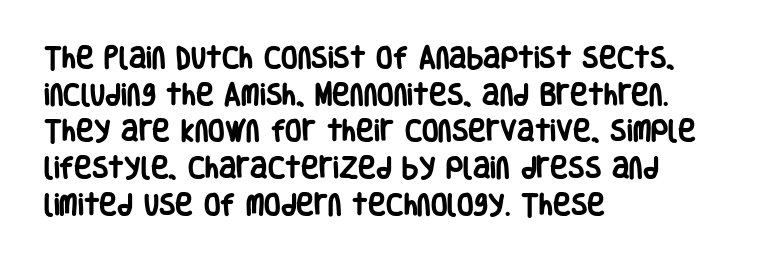
A typesetter would call this zero additional tracking. The letters stand upright; this is a roman face. Regular leading. The passage is arranged the way most books set body copy — flush left. Rule under the text: the space is simply empty. Strokes here are thick enough to call this a true bold.
